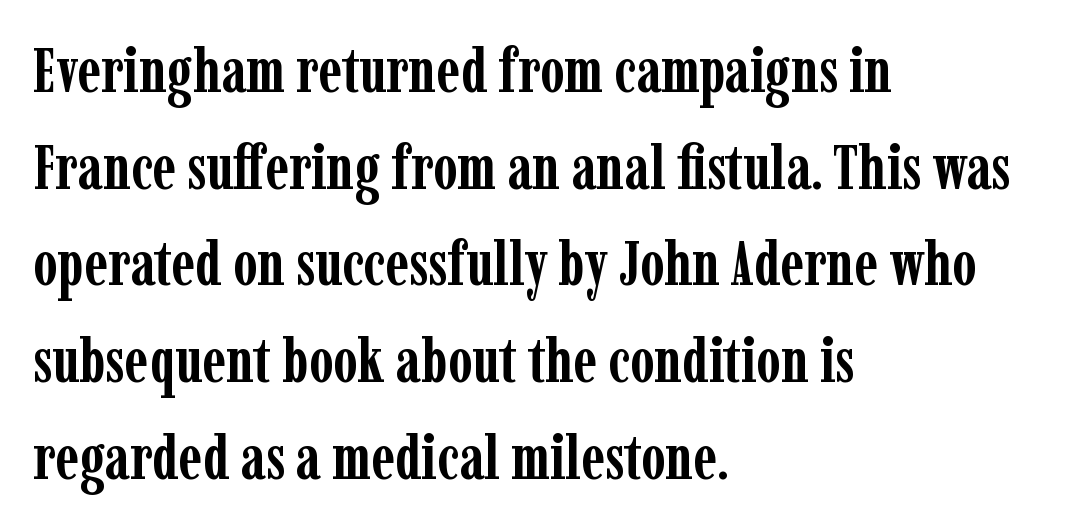
The image shows 62 px semibold, condensed serif type, upright; set left-aligned, normal line spacing (1.56x), normal letter spacing, not underlined; low stroke contrast and a medium x-height.
